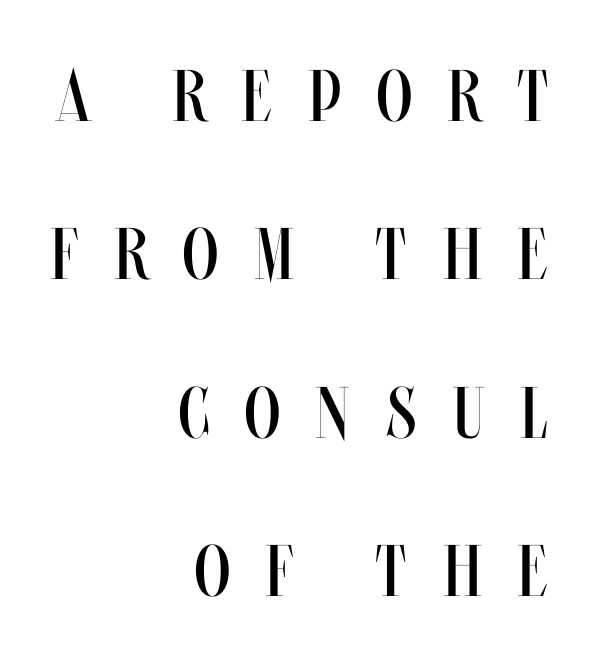
Q: Is the text bold? A: No.
Q: Is the text italic (slanted)? A: No, it is upright.
Q: Is the text underlined? A: No.
Q: How is the paragraph aligned? A: Right-aligned.
Q: Is the spacing between letters normal or unusually wide? A: Unusually wide.
Q: Is the spacing between lines tight, normal or loose? A: Loose.
Q: Width (condensed, normal, or wide)? A: Condensed.
Q: Stroke contrast? A: Medium.
Q: x-height? A: Large.
Q: Monospaced? A: No.
